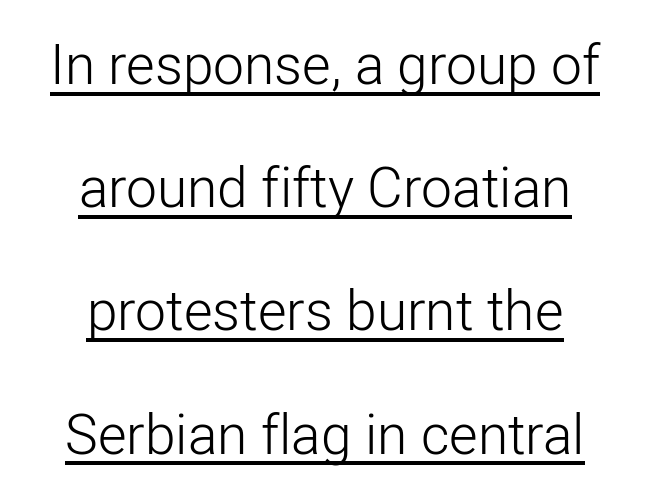
The space between consecutive lines is lavish. The text was rendered using a sans face with plain stroke endings. Every stem runs plumb, perpendicular to the baseline. The passage shown is underscored from start to finish.
